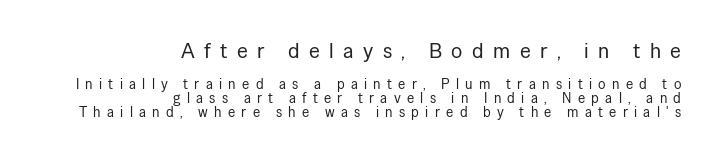
These lines huddle together more closely than default settings would place them. The font's upright variant was chosen for this text. Reading top to bottom, the characters get smaller at the block break. Inter-character spacing is expanded well beyond the font's built-in metrics. The typesetter chose a ragged-left arrangement here.
